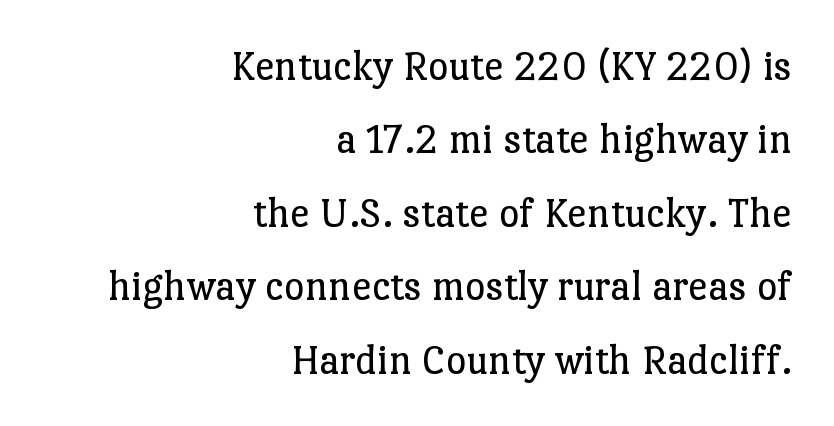
The image shows 44 px regular-weight serif type, upright; set right-aligned, normal line spacing (1.67x), normal letter spacing, not underlined; low stroke contrast and a medium x-height.
